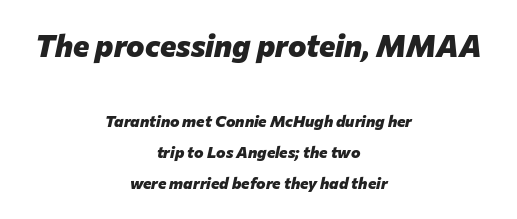
The image shows 31 px heavy type, italic (leaning right); set centered, loose line spacing (1.94x), normal letter spacing, not underlined; the first (top) block is 1.94x larger; low stroke contrast and a medium x-height.
